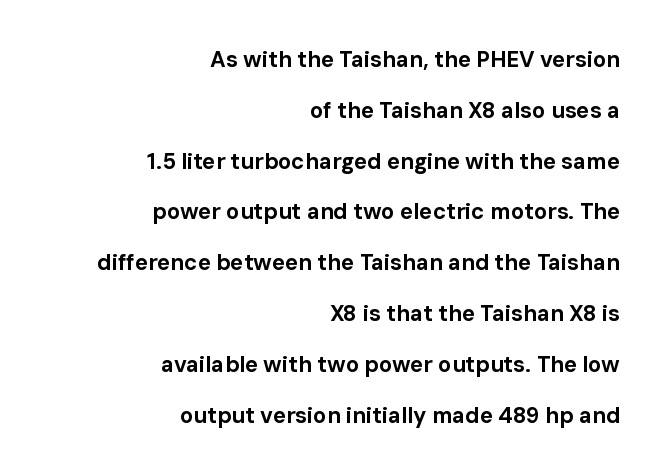
The image shows 22 px bold type, upright; set right-aligned, loose line spacing (2.31x), normal letter spacing, not underlined.
